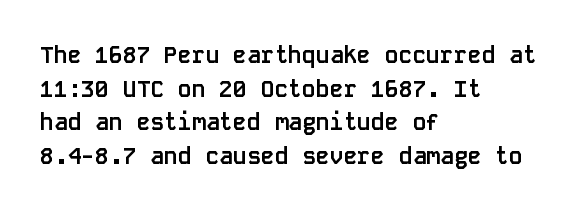
Q: Is the text bold? A: Yes.
Q: Is the text italic (slanted)? A: No, it is upright.
Q: Is the text underlined? A: No.
Q: How is the paragraph aligned? A: Left-aligned.
Q: Is the spacing between letters normal or unusually wide? A: Normal.
Q: Is the spacing between lines tight, normal or loose? A: Normal.
